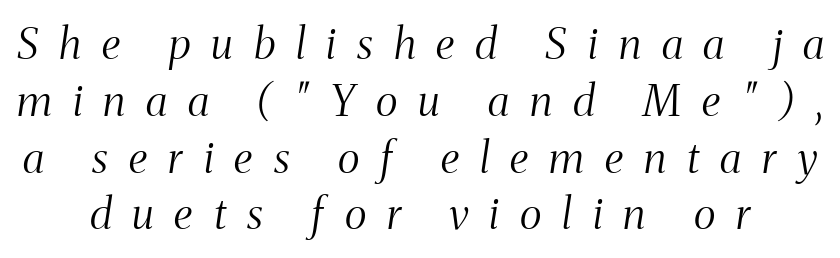
This rendering employs a face with finishing strokes, i.e., a serif. Each stroke keeps to a modest, everyday thickness or less. The string is rendered with underlining switched off. This sample uses an oblique cut, with every glyph tilted off the vertical.
